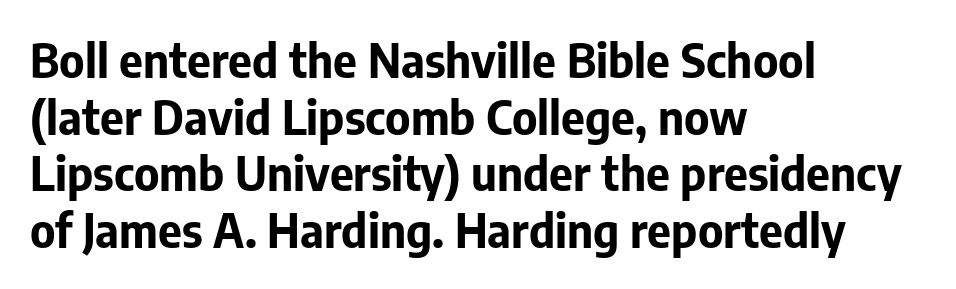
{"serif": "no", "italic": "no", "bold": "yes", "weight": "bold", "width": "normal", "stroke_contrast": "low", "x_height": "medium", "monospaced": "no", "underline": "no", "align": "left", "line_spacing_ratio": 1.23, "letter_spacing": "normal", "letter_spacing_em": 0.0, "glyph_px": 46}
